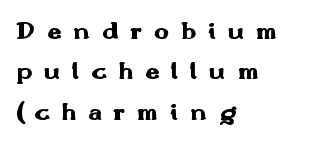
{"italic": "no", "bold": "yes", "underline": "no", "align": "left", "line_spacing": "normal", "line_spacing_ratio": 1.62, "letter_spacing": "wide", "letter_spacing_em": 0.47, "glyph_px": 25}
